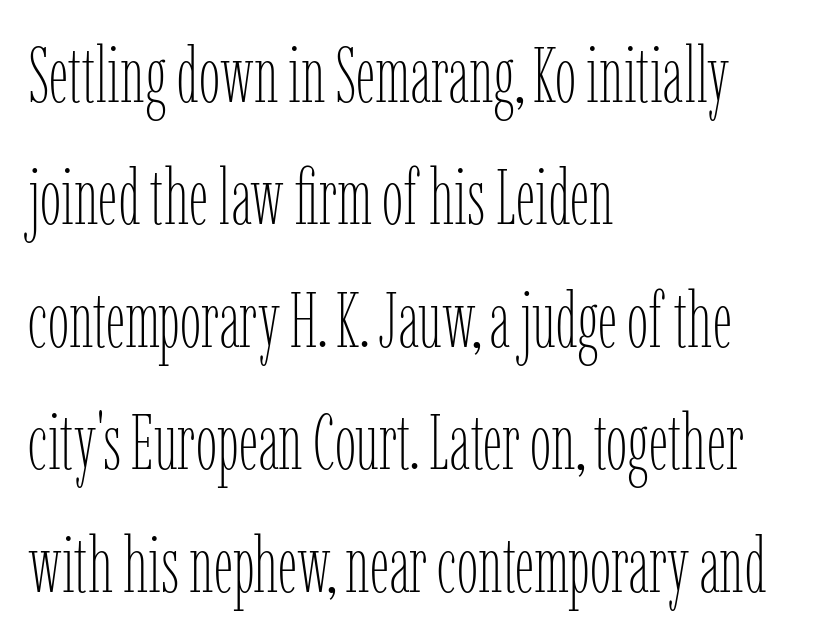
Q: Is the text bold? A: No.
Q: Is the text italic (slanted)? A: No, it is upright.
Q: Is the text underlined? A: No.
Q: How is the paragraph aligned? A: Left-aligned.
Q: Is the spacing between letters normal or unusually wide? A: Normal.
Q: Is the spacing between lines tight, normal or loose? A: Normal.
Q: Width (condensed, normal, or wide)? A: Condensed.
Q: Stroke contrast? A: Low.
Q: x-height? A: Medium.
Q: Monospaced? A: No.
